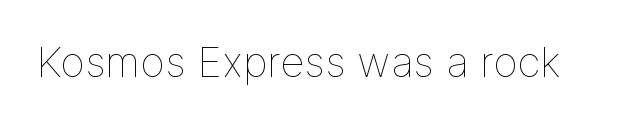
Stroke mass is kept to a normal reading level or below. The tracking reads as untouched default to a designer's eye. If you drew a line through each stem, it would be perfectly vertical. The letters advance in unequal steps, a hallmark of proportional type.
